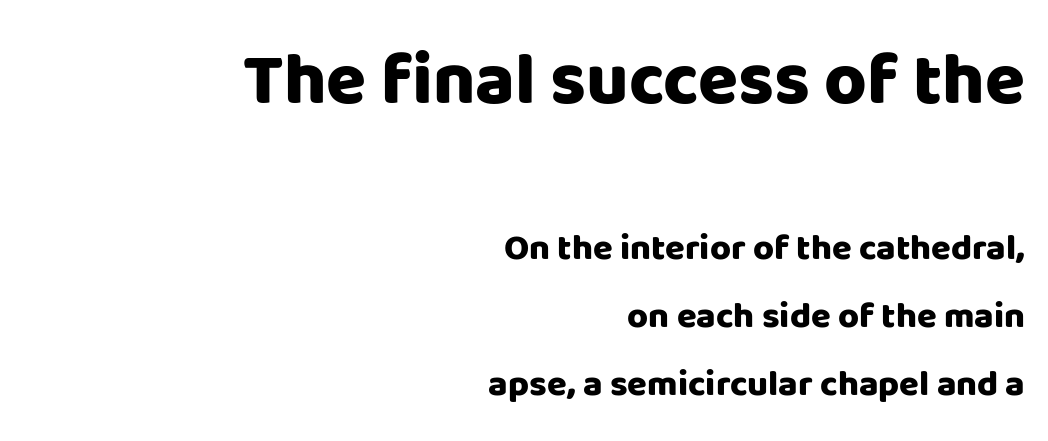
{"serif": "no", "italic": "no", "bold": "yes", "weight": "heavy", "width": "normal", "stroke_contrast": "low", "x_height": "large", "monospaced": "no", "underline": "no", "align": "right", "line_spacing_ratio": 1.89, "letter_spacing": "normal", "letter_spacing_em": 0.0, "larger_block": "first", "size_ratio": 2.03, "glyph_px": 73}
